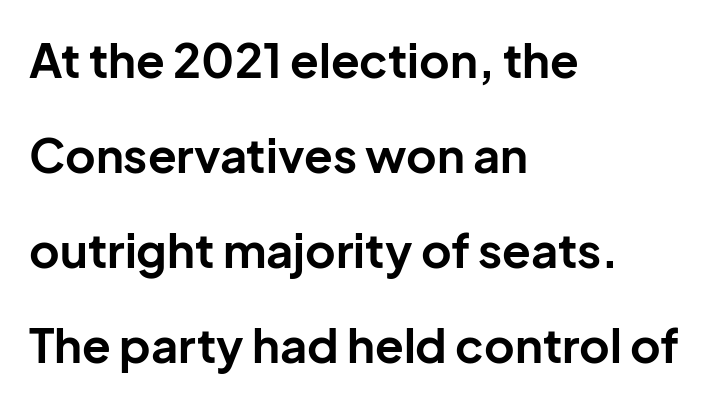
The image shows 47 px bold sans-serif type, upright; set left-aligned, loose line spacing (2.02x), normal letter spacing, not underlined; low stroke contrast and a medium x-height.
